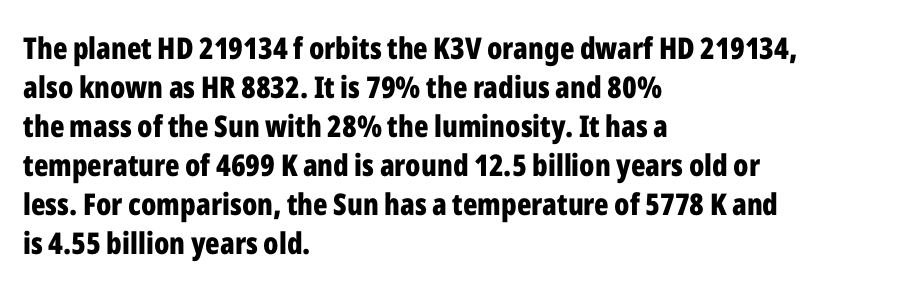
Q: Is the text bold? A: Yes.
Q: Is the text italic (slanted)? A: No, it is upright.
Q: Is the typeface a serif or a sans-serif typeface? A: Sans-serif.
Q: Is the text underlined? A: No.
Q: How is the paragraph aligned? A: Left-aligned.
Q: Is the spacing between letters normal or unusually wide? A: Normal.
Q: Is the spacing between lines tight, normal or loose? A: Normal.
Q: Width (condensed, normal, or wide)? A: Condensed.
Q: Stroke contrast? A: Low.
Q: x-height? A: Medium.
Q: Monospaced? A: No.
